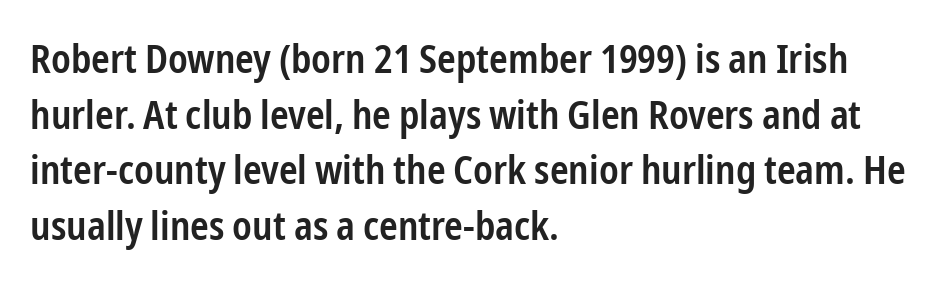
{"serif": "no", "italic": "no", "bold": "semi", "weight": "semibold", "width": "condensed", "stroke_contrast": "low", "x_height": "medium", "monospaced": "no", "underline": "no", "align": "left", "line_spacing": "normal", "line_spacing_ratio": 1.39, "letter_spacing": "normal", "letter_spacing_em": 0.0, "glyph_px": 40}
